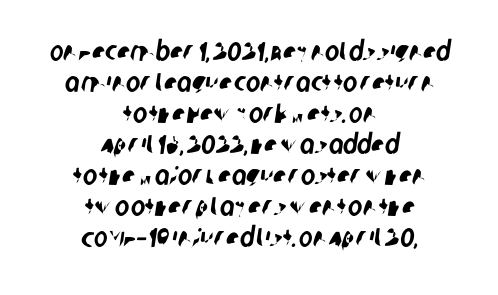
Q: Is the text underlined? A: No.
Q: How is the paragraph aligned? A: Centered.
Q: Is the spacing between letters normal or unusually wide? A: Normal.
Q: Is the spacing between lines tight, normal or loose? A: Tight.
